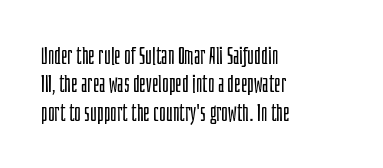
Nobody touched the tracking dial on this one. Visually the block forms a straight wall on the left and a jagged coastline on the right. Posture: upright roman. Beneath every word, the page is bare.
